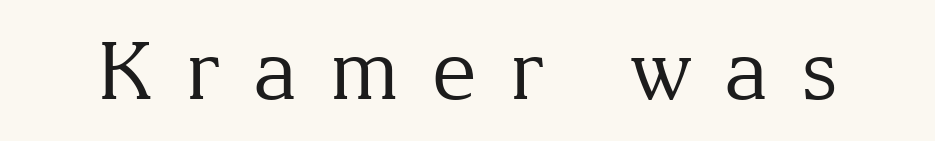
The image shows 79 px regular-weight serif type, upright; set unusually wide letter spacing (+0.41 em), not underlined; medium stroke contrast and a medium x-height.
